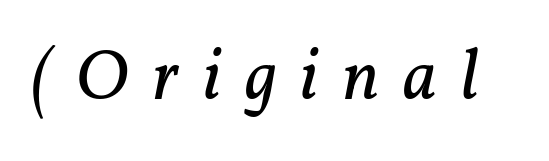
Q: Is the text bold? A: No.
Q: Is the text italic (slanted)? A: Yes, it leans right by about 11 degrees.
Q: Is the typeface a serif or a sans-serif typeface? A: Serif.
Q: Is the text underlined? A: No.
Q: Is the spacing between letters normal or unusually wide? A: Unusually wide.
Q: Width (condensed, normal, or wide)? A: Normal.
Q: Stroke contrast? A: Low.
Q: x-height? A: Medium.
Q: Monospaced? A: No.
